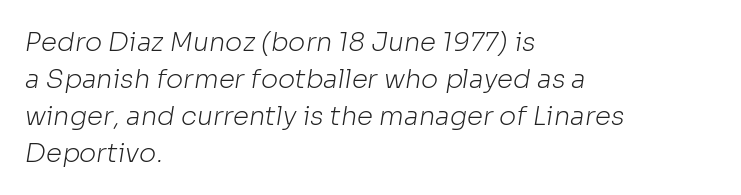
{"bold": "no", "underline": "no", "align": "left", "line_spacing": "normal", "line_spacing_ratio": 1.42, "letter_spacing": "normal", "letter_spacing_em": 0.0, "glyph_px": 26}
